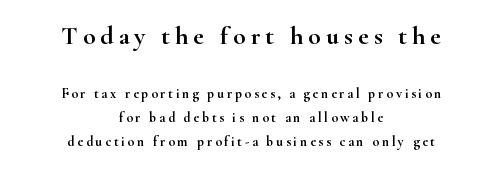
Q: Is the text italic (slanted)? A: No, it is upright.
Q: Is the text underlined? A: No.
Q: How is the paragraph aligned? A: Centered.
Q: Which block of text is set in a larger size, the first (top) or the second (bottom)? A: The first (top) one.
